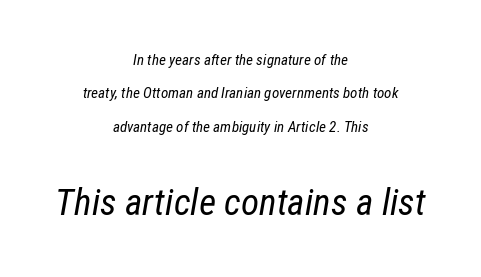
{"italic": "yes", "lean": "right", "slant_degrees": 12, "bold": "no", "weight": "regular", "width": "condensed", "stroke_contrast": "low", "x_height": "medium", "monospaced": "no", "underline": "no", "align": "center", "line_spacing": "loose", "line_spacing_ratio": 2.22, "letter_spacing": "normal", "letter_spacing_em": 0.0, "larger_block": "second", "size_ratio": 2.47, "glyph_px": 37}
